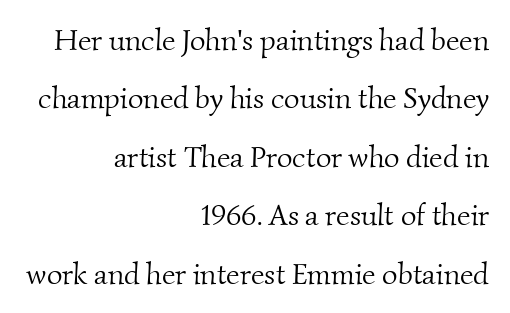
The image shows 30 px light serif type; set right-aligned, loose line spacing (1.95x), normal letter spacing, not underlined; medium stroke contrast and a small x-height.
